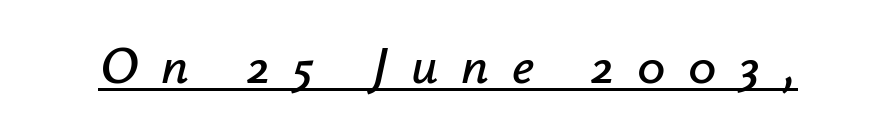
Observe the wide spacing: letters keep a clear distance from each other. Observe the lean: these are italic letterforms. Looks like regular typesetting: each glyph gets only the width it needs. This is underlined copy, the kind a proofreader might mark for attention.
